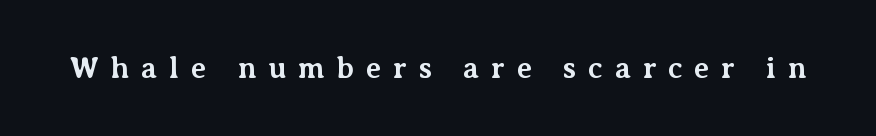
Q: Is the text bold? A: Yes.
Q: Is the text italic (slanted)? A: No, it is upright.
Q: Is the typeface a serif or a sans-serif typeface? A: Serif.
Q: Is the text underlined? A: No.
Q: Is the spacing between letters normal or unusually wide? A: Unusually wide.
Q: Width (condensed, normal, or wide)? A: Normal.
Q: Stroke contrast? A: Medium.
Q: x-height? A: Medium.
Q: Monospaced? A: No.
